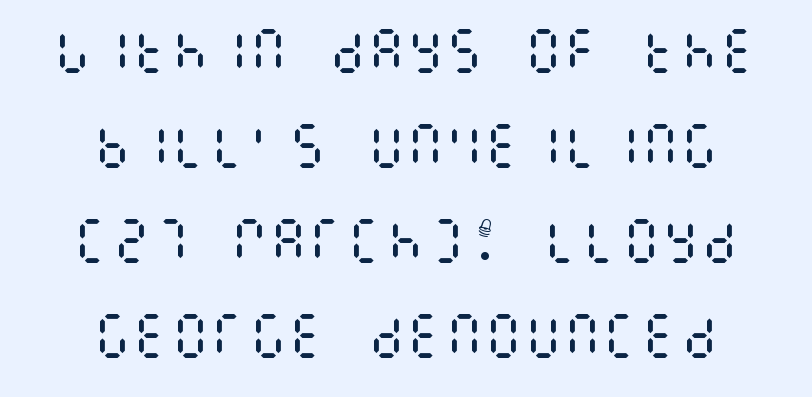
The image shows 49 px regular-weight, condensed type, upright; set centered, loose line spacing (1.94x), normal letter spacing, not underlined; medium stroke contrast and a large x-height.
